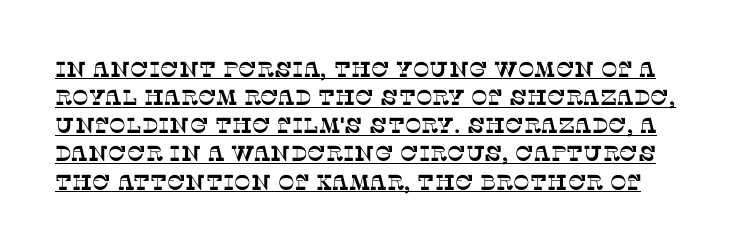
The image shows 22 px text type; set normal line spacing (1.28x), normal letter spacing, underlined.
